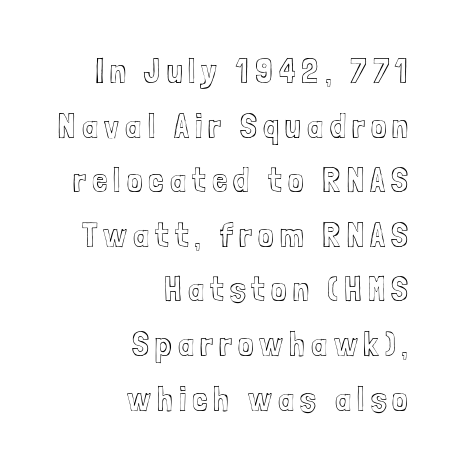
The passage is arranged like a letterhead date or caption credit — flush right. Regarding leading, the lines here are spaced in the standard way. Lines of text with bare space underneath. Posture: upright roman. This sample has the flowing, uneven cadence of proportional lettering.
